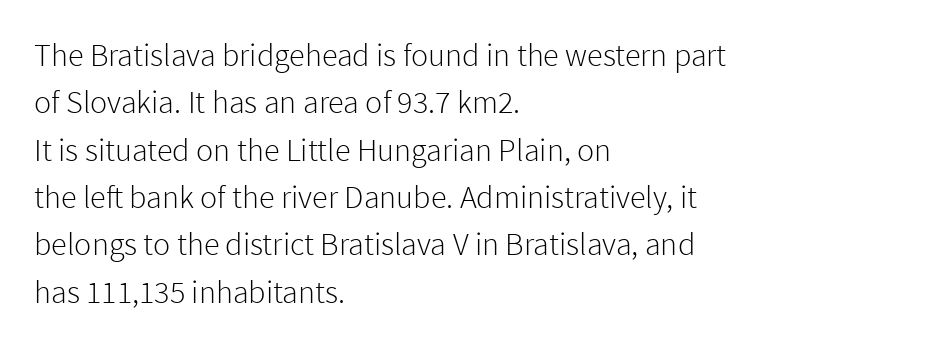
Look at the tracking — it's just the regular setting, nothing added. It's the straight-up-and-down kind of type. Alignment: flush left. Only glyphs here, with clear space below each row. Stems here are at most as thick as an everyday book face. The rows are spaced the way most documents space them.
